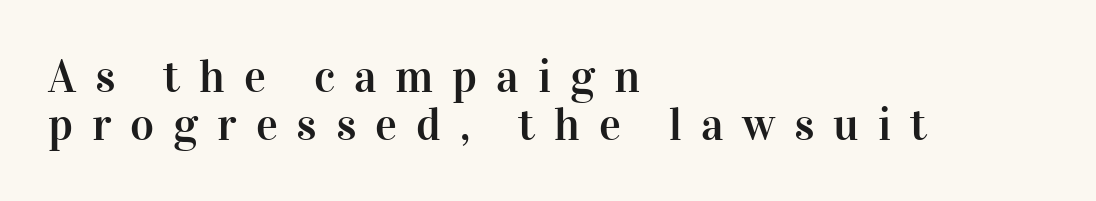
{"serif": "yes", "italic": "no", "width": "normal", "stroke_contrast": "high", "x_height": "medium", "monospaced": "no", "underline": "no", "align": "left", "line_spacing": "tight", "line_spacing_ratio": 1.04, "letter_spacing": "wide", "letter_spacing_em": 0.41, "glyph_px": 46}
